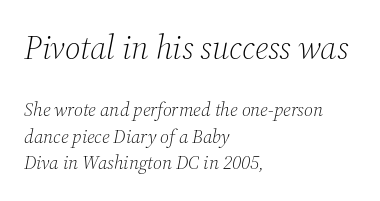
The face used here is proportionally spaced, like ordinary book or web type. The font is comparable to plain body text, perhaps lighter. The designer went with a serif here, giving each stem small feet. The rendering shrinks the type as you move from the upper chunk to the lower. Rows of type keep a routine distance in the vertical direction. Posture: slanted.
